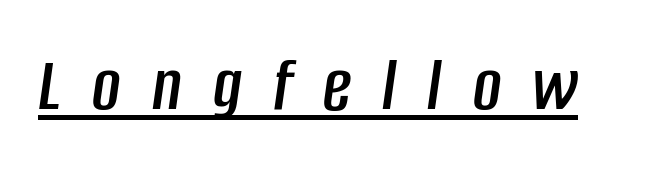
Q: Is the text italic (slanted)? A: Yes, it leans right by about 8 degrees.
Q: Is the text underlined? A: Yes.
Q: Is the spacing between letters normal or unusually wide? A: Unusually wide.
Q: Width (condensed, normal, or wide)? A: Condensed.
Q: Stroke contrast? A: Low.
Q: x-height? A: Large.
Q: Monospaced? A: No.
